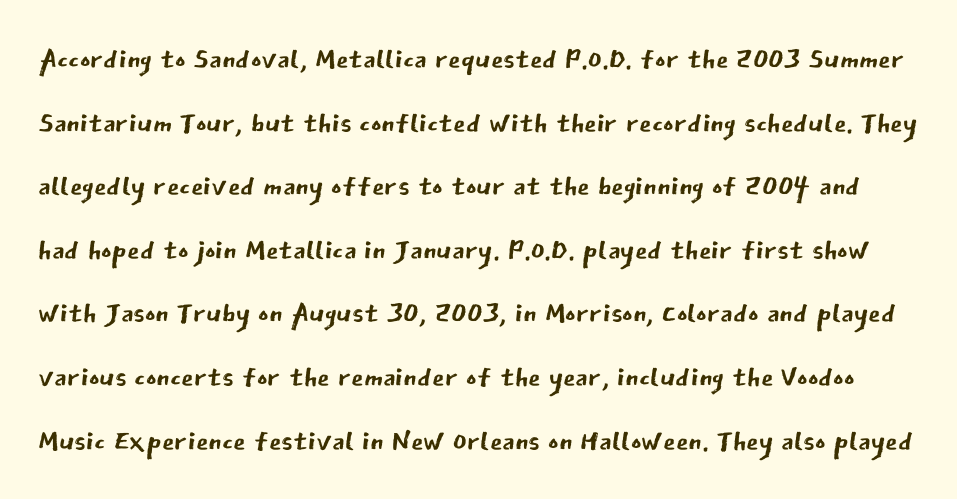
The image shows 40 px regular-weight sans-serif type, upright; set normal line spacing (1.59x), normal letter spacing, not underlined; low stroke contrast and a medium x-height.
